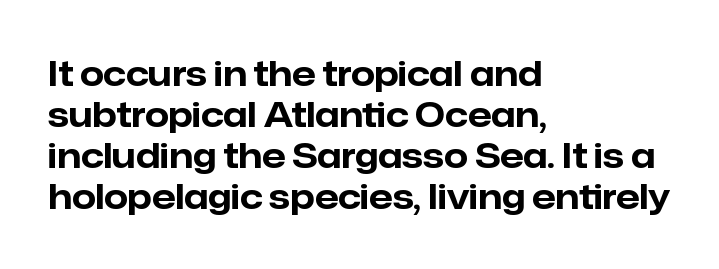
The lines in this sample share a left origin and differ only in where they stop. Stroke thickness is high; the sample reads as a true bold. The space beneath each line is pristine and unruled. A typesetter would call this proportional, since set widths differ per character. The type sits square on the baseline with zero lean.
